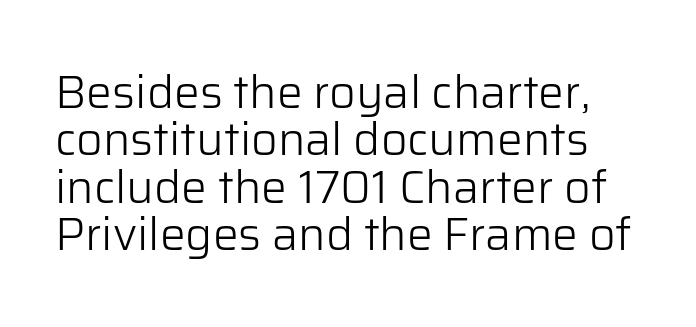
The passage shown is typed in a proportional face where columns would drift. You can tell from the bare stems that sans-serif type was used. The zone under the glyphs is completely vacant. The rendering keeps characters at their native spacing.
